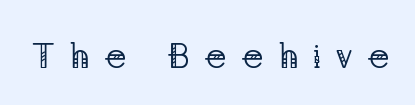
The image shows 36 px regular-weight serif type, upright; set unusually wide letter spacing (+0.39 em), not underlined; low stroke contrast and a medium x-height.
